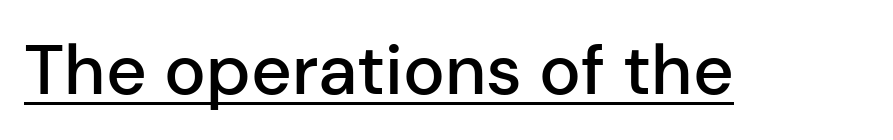
{"serif": "no", "italic": "no", "bold": "semi", "weight": "semibold", "width": "normal", "stroke_contrast": "low", "x_height": "medium", "monospaced": "no", "underline": "yes", "letter_spacing": "normal", "letter_spacing_em": 0.0, "glyph_px": 70}
